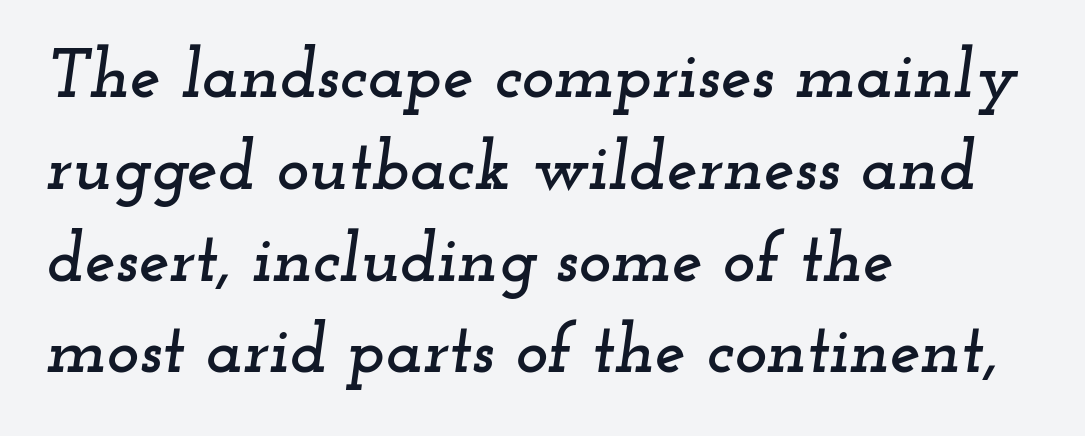
The paragraph has a hard left edge and a soft right edge. Type without underlining. In terms of letterspacing, this is plain default setting. Rows of type keep a routine distance in the vertical direction. Observe the serifs anchoring each vertical stroke in this sample. Quick note: italic.
